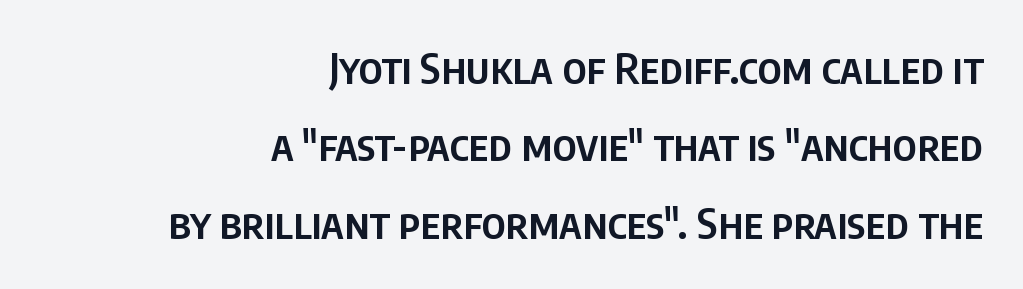
Between one letter and the next there's only the usual sliver of space. A typesetter would call this proportional, since set widths differ per character. Unmarked baselines from the first word to the last. This is the regular roman posture of the typeface. Reading down the block, your eye finds every line finishing at a fixed right position. Letterform terminals end flat and unadorned throughout the passage.
